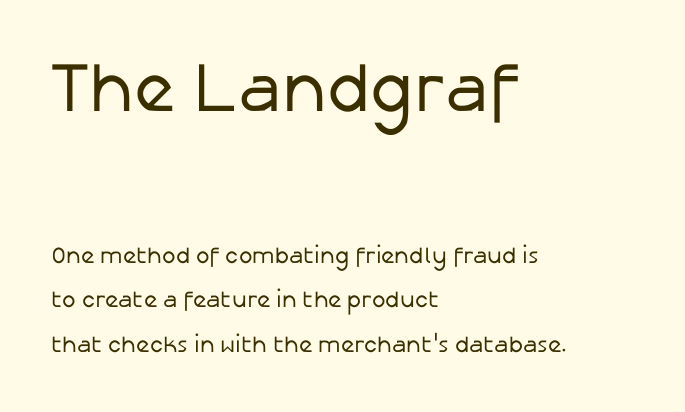
The image shows 70 px regular-weight sans-serif type, upright; set left-aligned, loose line spacing (1.94x), normal letter spacing, not underlined; the first (top) block is 3.04x larger; low stroke contrast and a medium x-height.
